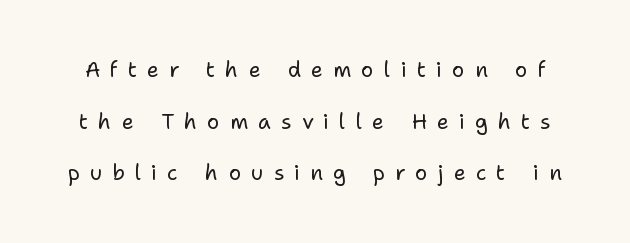
{"italic": "no", "bold": "no", "underline": "no", "line_spacing": "loose", "line_spacing_ratio": 2.46, "letter_spacing": "wide", "letter_spacing_em": 0.48, "glyph_px": 21}
